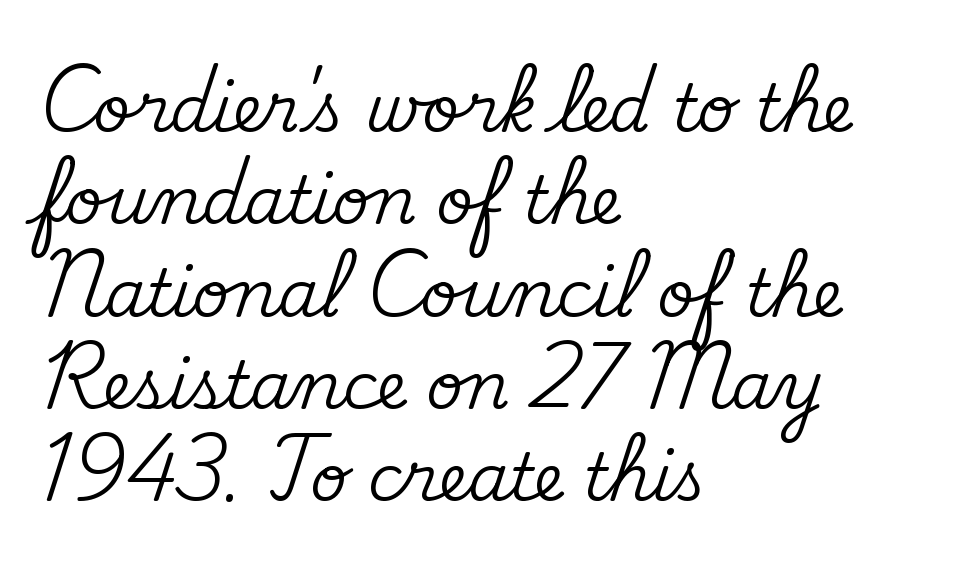
Q: Is the text italic (slanted)? A: Yes.
Q: Is the text underlined? A: No.
Q: How is the paragraph aligned? A: Left-aligned.
Q: Is the spacing between letters normal or unusually wide? A: Normal.
Q: Is the spacing between lines tight, normal or loose? A: Normal.
Q: Width (condensed, normal, or wide)? A: Normal.
Q: Stroke contrast? A: Medium.
Q: x-height? A: Small.
Q: Monospaced? A: No.
